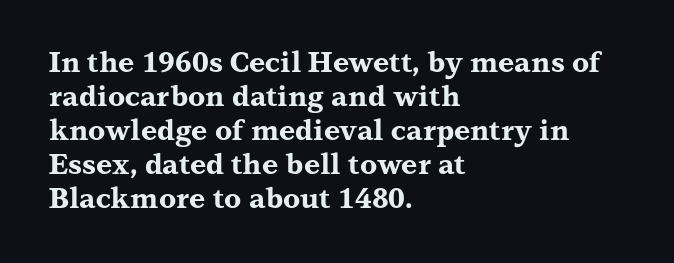
{"serif": "yes", "italic": "no", "bold": "yes", "weight": "bold", "width": "wide", "stroke_contrast": "medium", "x_height": "medium", "monospaced": "no", "underline": "no", "align": "left", "line_spacing_ratio": 1.21, "letter_spacing": "normal", "letter_spacing_em": 0.0, "glyph_px": 28}
